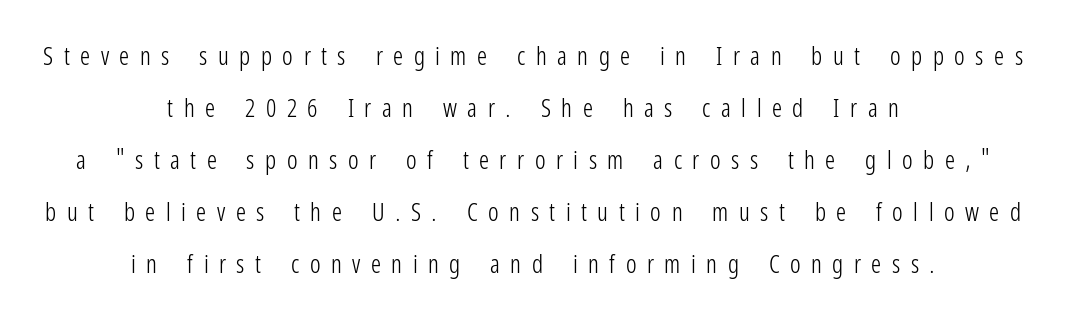
The image shows 25 px text type, upright; set centered, loose line spacing (2.08x), unusually wide letter spacing (+0.42 em), not underlined.
